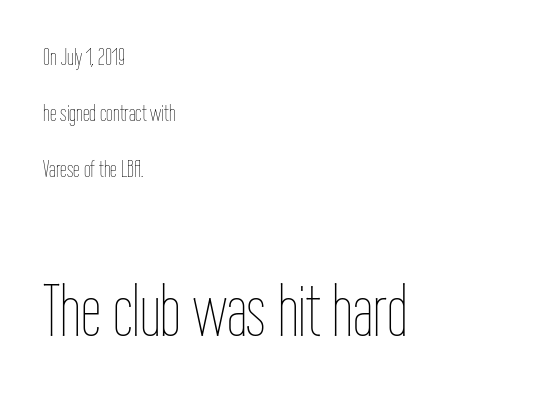
Character size in the trailing block exceeds that of the leading block. Glyph-to-glyph distance matches everyday printed text. A typesetter would call this proportional, since set widths differ per character. Left-aligned paragraph, ragged on the right. Type without underlining.
